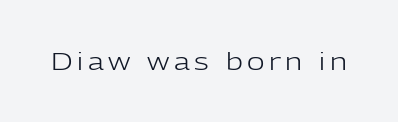
Only glyphs here, with clear space below each row. Posture: upright roman. The font is comparable to plain body text, perhaps lighter.
